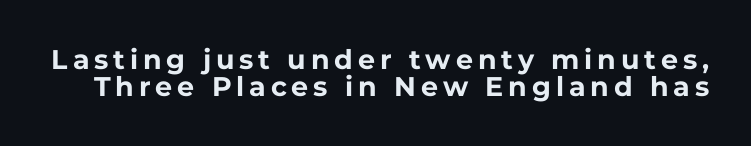
Q: Is the text bold? A: Yes.
Q: Is the text italic (slanted)? A: No, it is upright.
Q: Is the text underlined? A: No.
Q: Is the spacing between lines tight, normal or loose? A: Tight.
